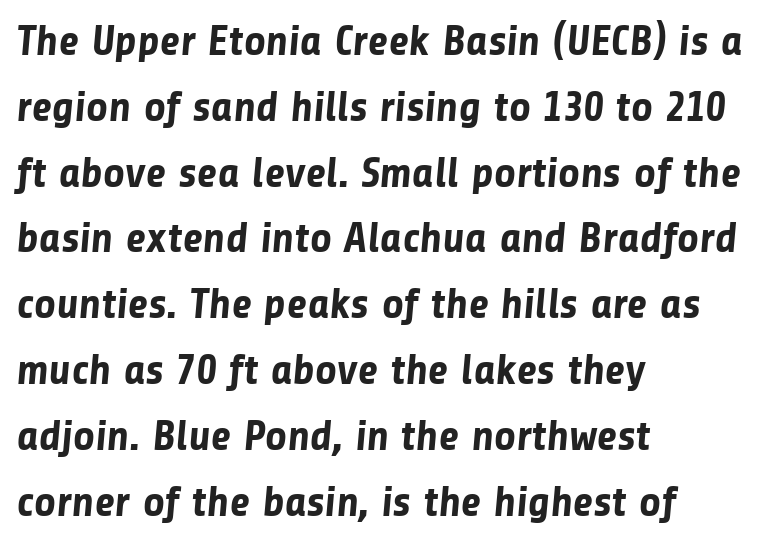
{"serif": "no", "bold": "yes", "weight": "bold", "width": "normal", "stroke_contrast": "low", "x_height": "medium", "monospaced": "no", "underline": "no", "align": "left", "line_spacing": "normal", "line_spacing_ratio": 1.53, "letter_spacing": "normal", "letter_spacing_em": 0.0, "glyph_px": 43}
